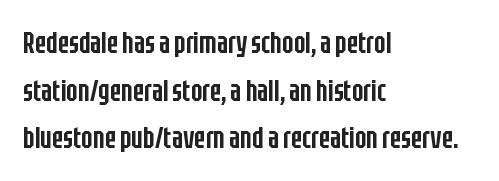
{"serif": "no", "italic": "no", "bold": "semi", "weight": "semibold", "width": "condensed", "stroke_contrast": "low", "x_height": "large", "monospaced": "no", "underline": "no", "align": "left", "line_spacing": "normal", "line_spacing_ratio": 1.59, "letter_spacing": "normal", "letter_spacing_em": 0.0, "glyph_px": 30}
